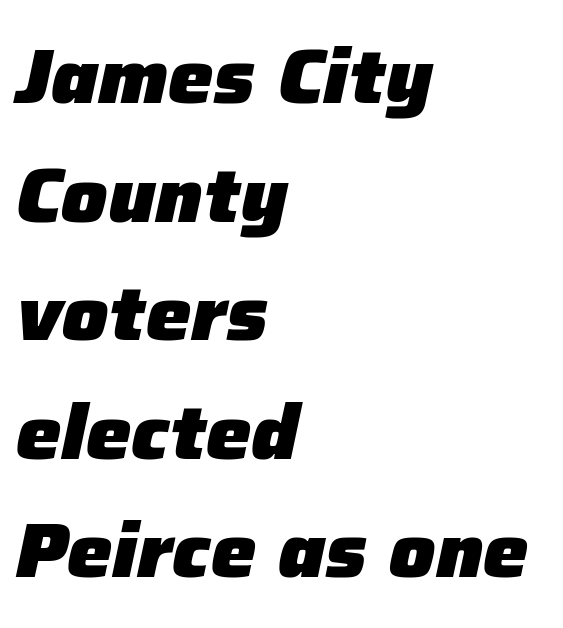
The image shows 76 px heavy type, italic (leaning right); set left-aligned, normal line spacing (1.56x), normal letter spacing, not underlined; low stroke contrast and a medium x-height.
